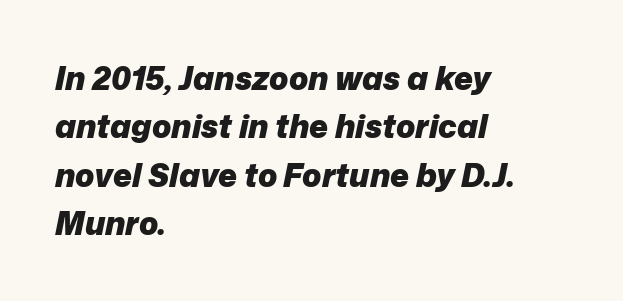
Q: Is the text bold? A: Yes.
Q: Is the text italic (slanted)? A: Yes, it leans right by about 12 degrees.
Q: Is the text underlined? A: No.
Q: How is the paragraph aligned? A: Left-aligned.
Q: Is the spacing between letters normal or unusually wide? A: Normal.
Q: Is the spacing between lines tight, normal or loose? A: Normal.
Q: Width (condensed, normal, or wide)? A: Normal.
Q: Stroke contrast? A: Low.
Q: x-height? A: Medium.
Q: Monospaced? A: No.
